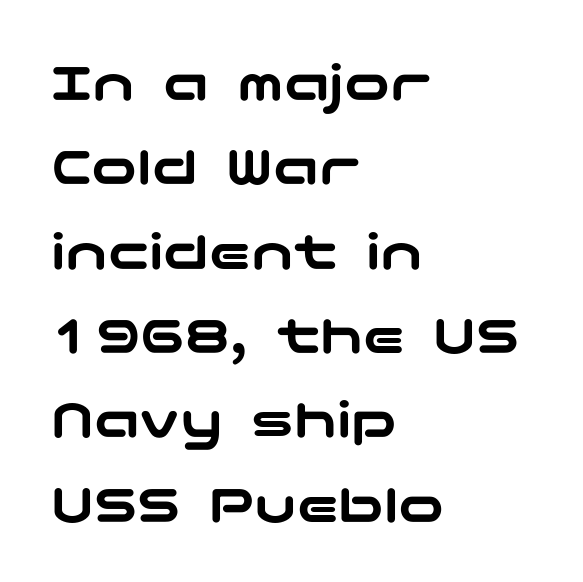
Posture: upright roman. Reading down the block, your eye returns to a fixed left position each line. The words here are not underlined. No feet cap the strokes, marking this as sans-serif type.
